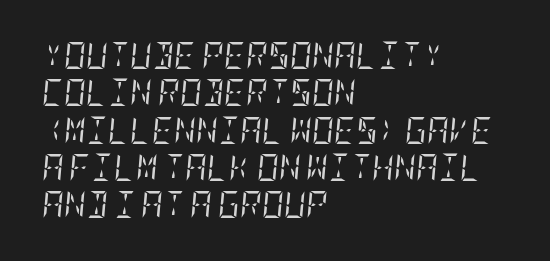
Q: Is the text bold? A: No.
Q: Is the text italic (slanted)? A: Yes, it leans right by about 5 degrees.
Q: Is the text underlined? A: No.
Q: How is the paragraph aligned? A: Left-aligned.
Q: Is the spacing between letters normal or unusually wide? A: Normal.
Q: Is the spacing between lines tight, normal or loose? A: Normal.
